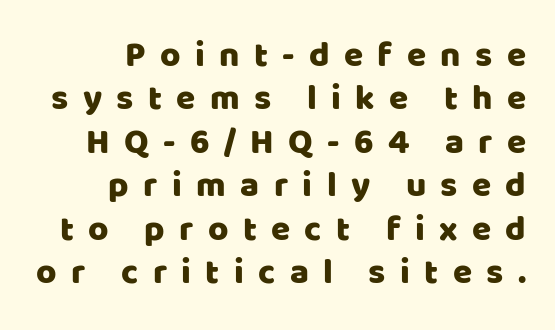
Examine the stroke ends and you'll find no serifs. Letter spacing: wide. It's the straight-up-and-down kind of type. Alignment: flush right. Think of a printed novel: that variable character pitch is what you see here. Honestly, there is no underline to notice here at all.
